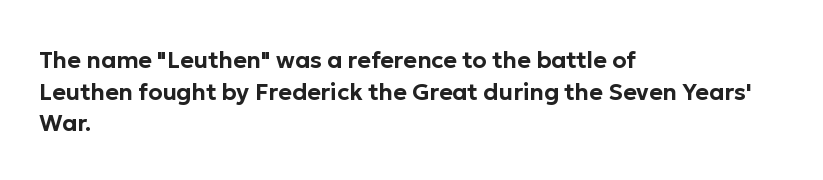
Q: Is the text italic (slanted)? A: No, it is upright.
Q: Is the text underlined? A: No.
Q: How is the paragraph aligned? A: Left-aligned.
Q: Is the spacing between letters normal or unusually wide? A: Normal.
Q: Is the spacing between lines tight, normal or loose? A: Normal.
